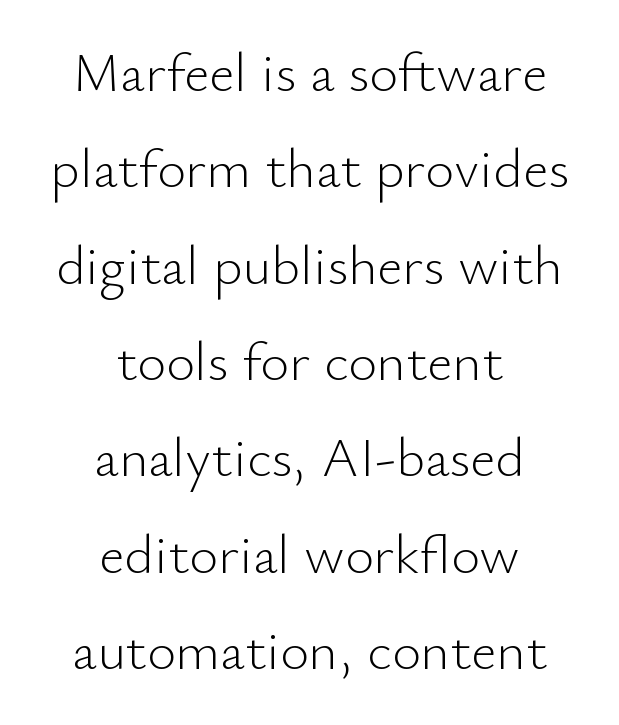
The passage shown is typed in a proportional face where columns would drift. The glyphs are unaccompanied by any horizontal stroke below them. Stems here are at most as thick as an everyday book face. Words appear dense and cohesive because spacing is normal.
